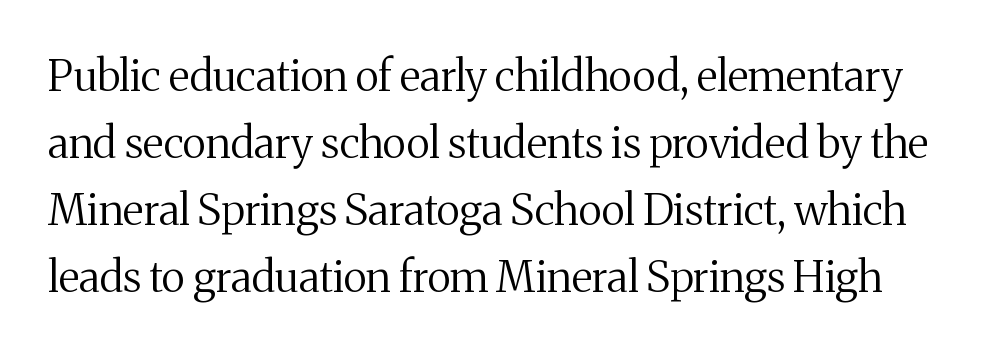
Look at the bottom of the vertical strokes: they flare into serifs here. The block of text has a typical density, with ordinary space between rows. Designer's note — italics off, roman on. A typesetter would call this proportional, since set widths differ per character.
